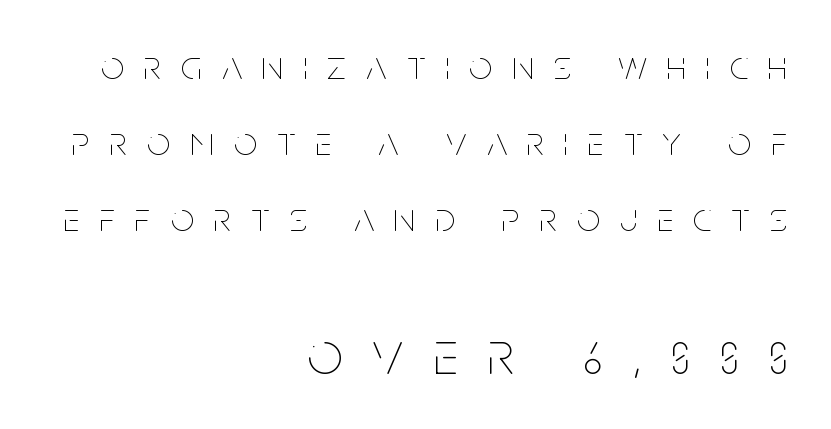
The image shows 62 px thin, condensed type, upright; set right-aligned, line spacing 1.85x, unusually wide letter spacing (+0.49 em), not underlined; the second (bottom) block is 1.51x larger; low stroke contrast and a large x-height.
